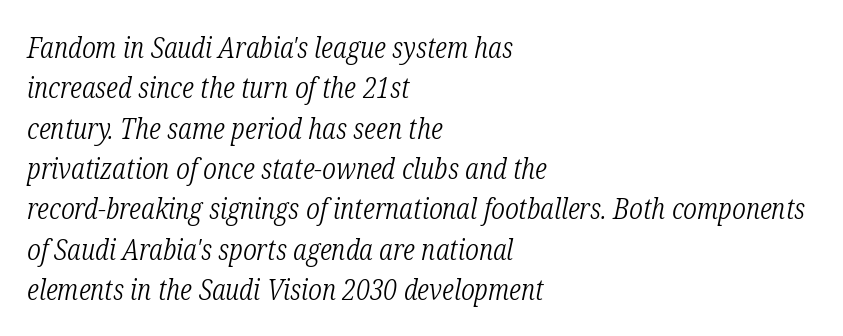
Q: Is the text bold? A: No.
Q: Is the text italic (slanted)? A: Yes, it leans right by about 12 degrees.
Q: Is the typeface a serif or a sans-serif typeface? A: Serif.
Q: Is the text underlined? A: No.
Q: How is the paragraph aligned? A: Left-aligned.
Q: Is the spacing between letters normal or unusually wide? A: Normal.
Q: Is the spacing between lines tight, normal or loose? A: Normal.
Q: Width (condensed, normal, or wide)? A: Condensed.
Q: Stroke contrast? A: Low.
Q: x-height? A: Medium.
Q: Monospaced? A: No.
